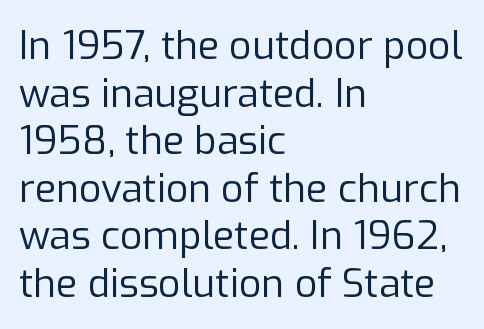
Q: Is the text bold? A: No.
Q: Is the text italic (slanted)? A: No, it is upright.
Q: Is the typeface a serif or a sans-serif typeface? A: Sans-serif.
Q: Is the text underlined? A: No.
Q: How is the paragraph aligned? A: Left-aligned.
Q: Is the spacing between letters normal or unusually wide? A: Normal.
Q: Width (condensed, normal, or wide)? A: Normal.
Q: Stroke contrast? A: Low.
Q: x-height? A: Medium.
Q: Monospaced? A: No.
